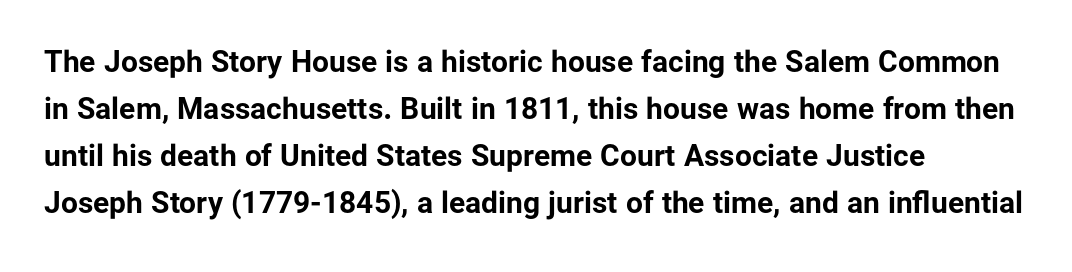
The image shows 30 px bold sans-serif type, upright; set left-aligned, normal line spacing (1.57x), normal letter spacing, not underlined; low stroke contrast and a medium x-height.
